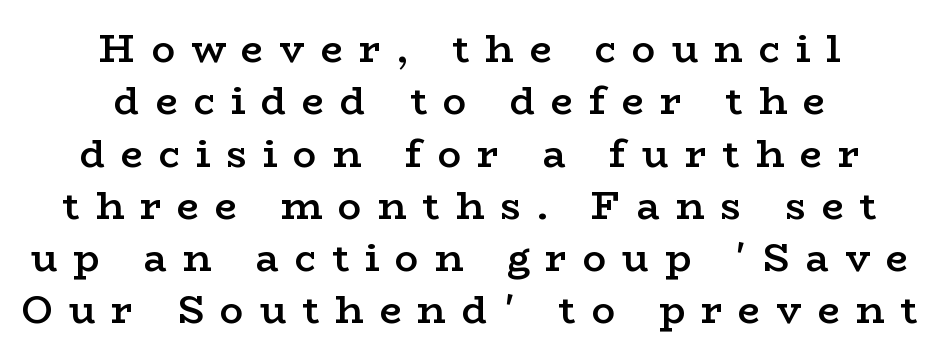
Q: Is the text bold? A: Semi-bold.
Q: Is the text italic (slanted)? A: No, it is upright.
Q: Is the typeface a serif or a sans-serif typeface? A: Serif.
Q: Is the text underlined? A: No.
Q: How is the paragraph aligned? A: Centered.
Q: Is the spacing between letters normal or unusually wide? A: Unusually wide.
Q: Is the spacing between lines tight, normal or loose? A: Normal.
Q: Width (condensed, normal, or wide)? A: Wide.
Q: Stroke contrast? A: Low.
Q: x-height? A: Medium.
Q: Monospaced? A: No.
